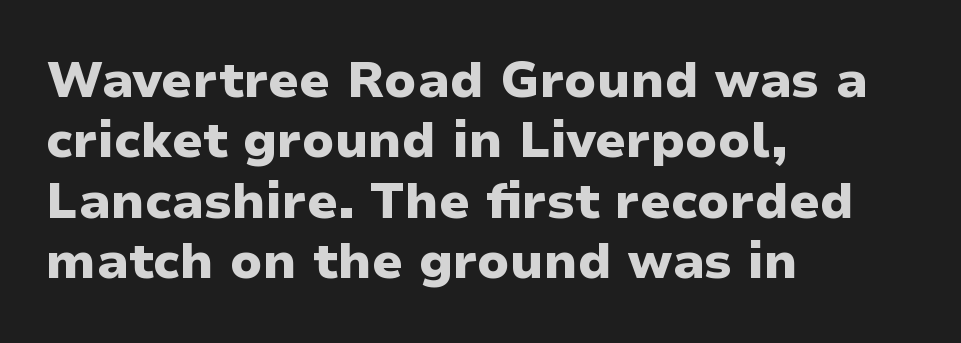
The image shows 50 px heavy sans-serif type, upright; set left-aligned, line spacing 1.21x, normal letter spacing, not underlined; low stroke contrast and a medium x-height.
